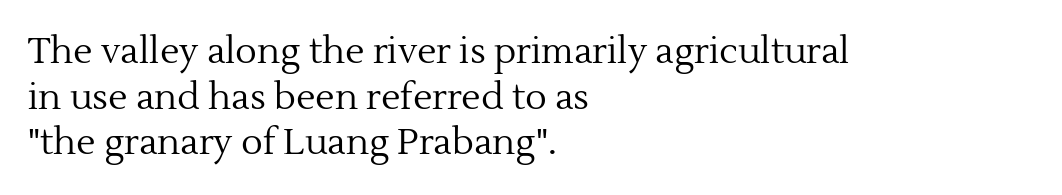
Rule under the text: the space is simply empty. Characters follow at the spacing the type designer built in. Unlike a clean sans, this face finishes its strokes with serifs. Regular leading. A typesetter would call this proportional, since set widths differ per character.
